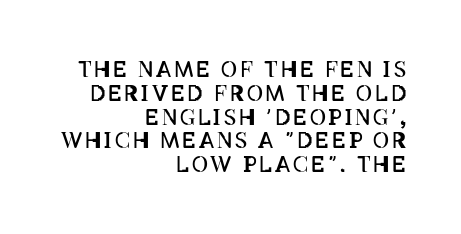
Q: Is the text bold? A: No.
Q: Is the text italic (slanted)? A: No, it is upright.
Q: Is the text underlined? A: No.
Q: How is the paragraph aligned? A: Right-aligned.
Q: Is the spacing between lines tight, normal or loose? A: Tight.
